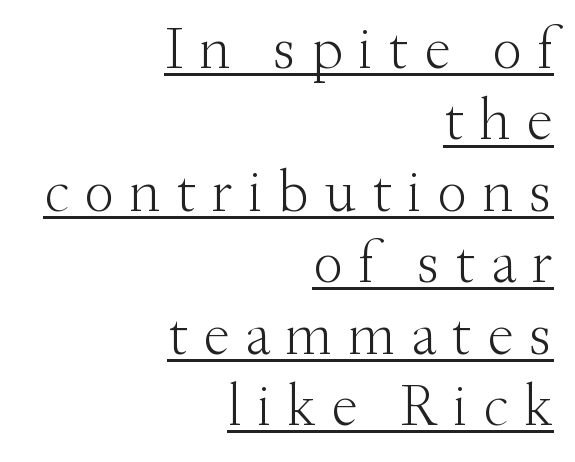
Q: Is the text bold? A: No.
Q: Is the text italic (slanted)? A: No, it is upright.
Q: Is the typeface a serif or a sans-serif typeface? A: Serif.
Q: Is the text underlined? A: Yes.
Q: How is the paragraph aligned? A: Right-aligned.
Q: Is the spacing between letters normal or unusually wide? A: Unusually wide.
Q: Width (condensed, normal, or wide)? A: Normal.
Q: Stroke contrast? A: Medium.
Q: x-height? A: Small.
Q: Monospaced? A: No.
